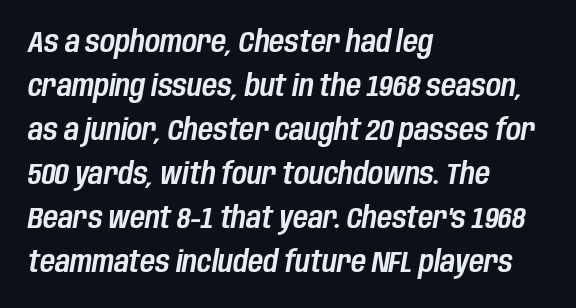
The rows are spaced the way most documents space them. The letters advance in unequal steps, a hallmark of proportional type. Tracking here is standard; glyphs follow each other at the usual distance. Rendered with sloped, italic letterforms.
